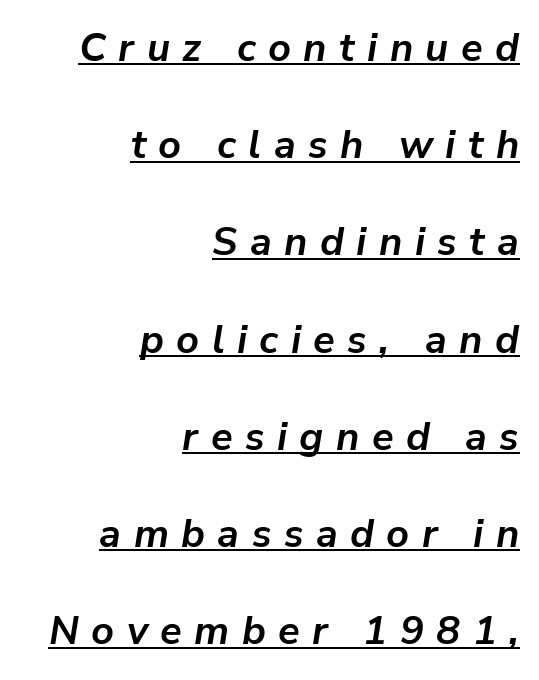
The image shows 40 px semibold type, italic (leaning right); set right-aligned, loose line spacing (2.43x), unusually wide letter spacing (+0.31 em), underlined; low stroke contrast and a medium x-height.
